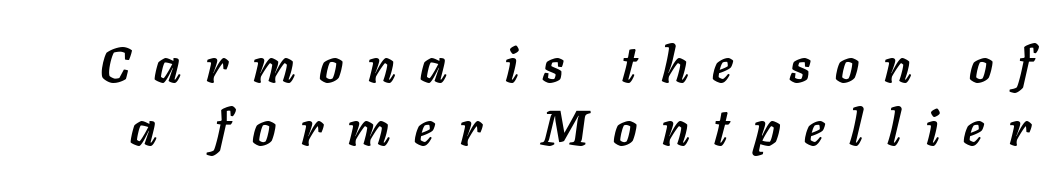
The image shows 49 px semibold type, italic (leaning right); set normal line spacing (1.28x), unusually wide letter spacing (+0.49 em), not underlined; low stroke contrast and a medium x-height.
